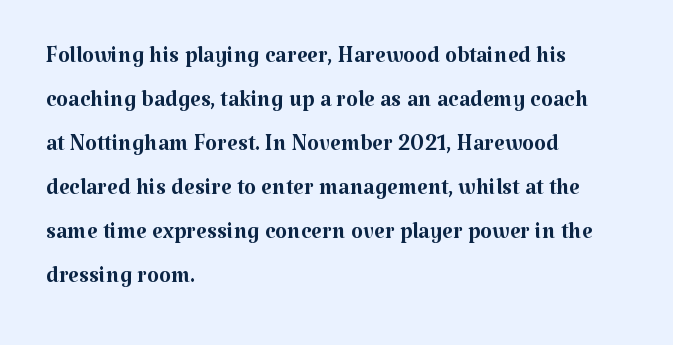
These lines are rendered in a variable-pitch font. Type without underlining. Left-aligned paragraph, ragged on the right. The space between consecutive lines is moderate. These glyphs show unthickened strokes, regular width or finer. Here the glyphs are tracked normally, forming tight word shapes.
